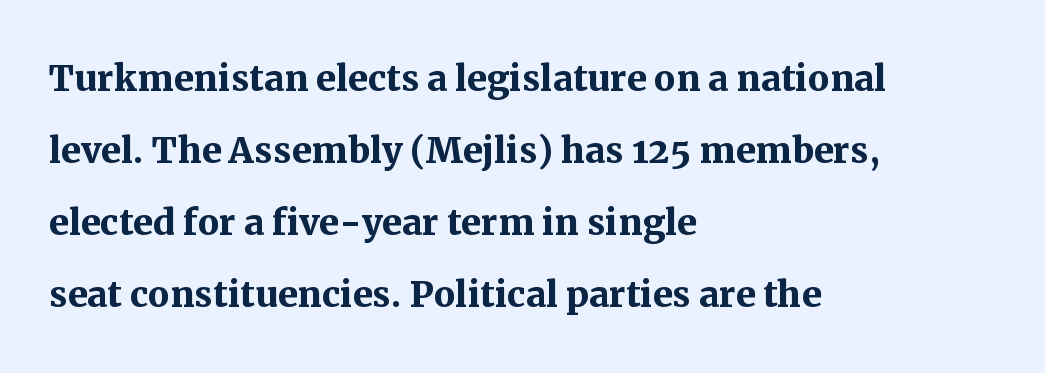
{"serif": "yes", "italic": "no", "bold": "yes", "weight": "semibold", "width": "normal", "stroke_contrast": "medium", "x_height": "medium", "monospaced": "no", "underline": "no", "align": "left", "line_spacing": "normal", "line_spacing_ratio": 1.5, "letter_spacing": "normal", "letter_spacing_em": 0.0, "glyph_px": 48}
